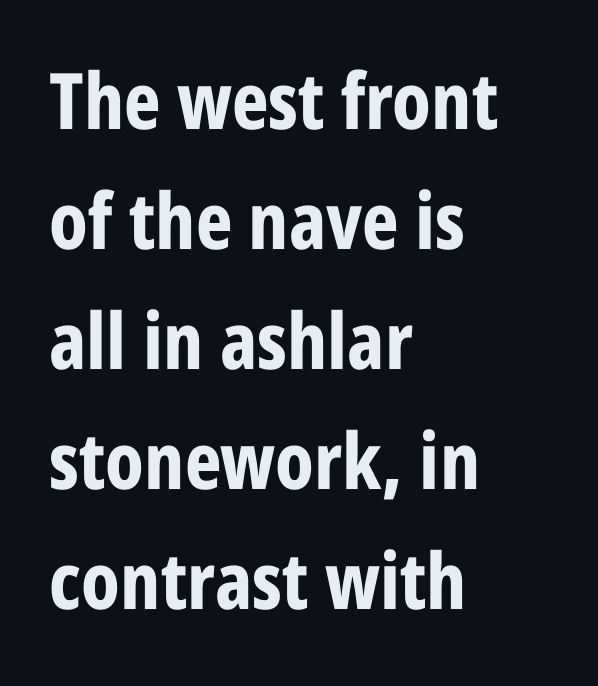
{"serif": "no", "italic": "no", "bold": "yes", "weight": "bold", "width": "condensed", "stroke_contrast": "low", "x_height": "large", "monospaced": "no", "underline": "no", "align": "left", "line_spacing": "normal", "line_spacing_ratio": 1.54, "letter_spacing": "normal", "letter_spacing_em": 0.0, "glyph_px": 78}
